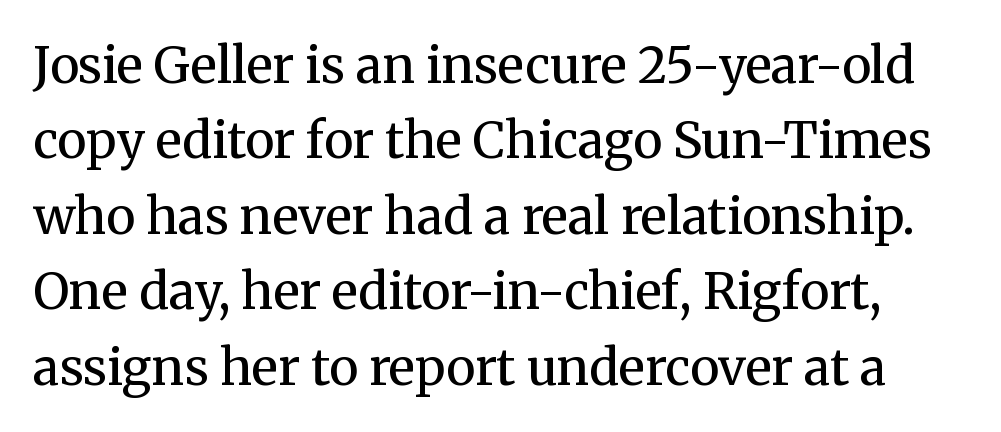
{"serif": "yes", "italic": "no", "bold": "no", "weight": "regular", "width": "normal", "stroke_contrast": "medium", "x_height": "medium", "monospaced": "no", "underline": "no", "line_spacing": "normal", "line_spacing_ratio": 1.51, "letter_spacing": "normal", "letter_spacing_em": 0.0, "glyph_px": 50}
